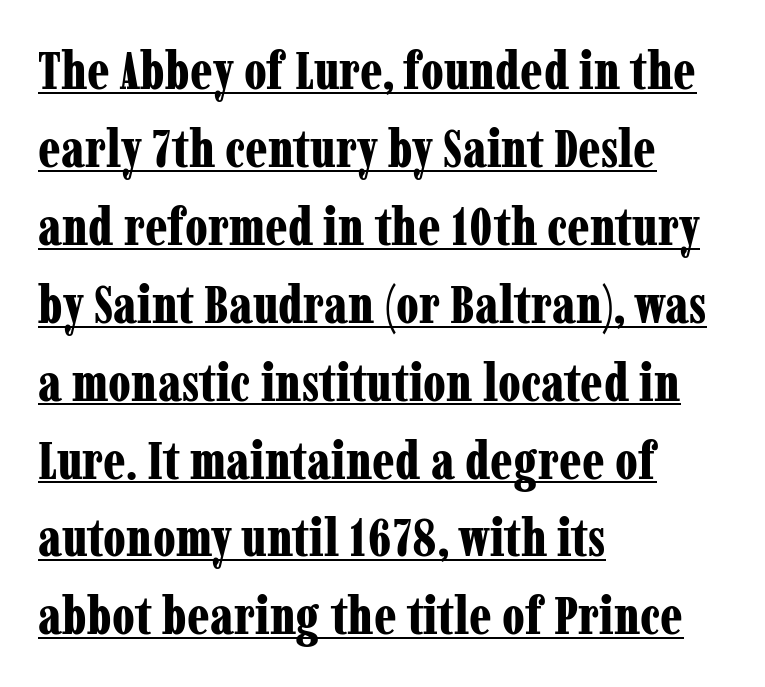
Q: Is the text bold? A: Yes.
Q: Is the text italic (slanted)? A: No, it is upright.
Q: Is the typeface a serif or a sans-serif typeface? A: Serif.
Q: Is the text underlined? A: Yes.
Q: How is the paragraph aligned? A: Left-aligned.
Q: Is the spacing between letters normal or unusually wide? A: Normal.
Q: Is the spacing between lines tight, normal or loose? A: Normal.
Q: Width (condensed, normal, or wide)? A: Condensed.
Q: Stroke contrast? A: Low.
Q: x-height? A: Medium.
Q: Monospaced? A: No.
